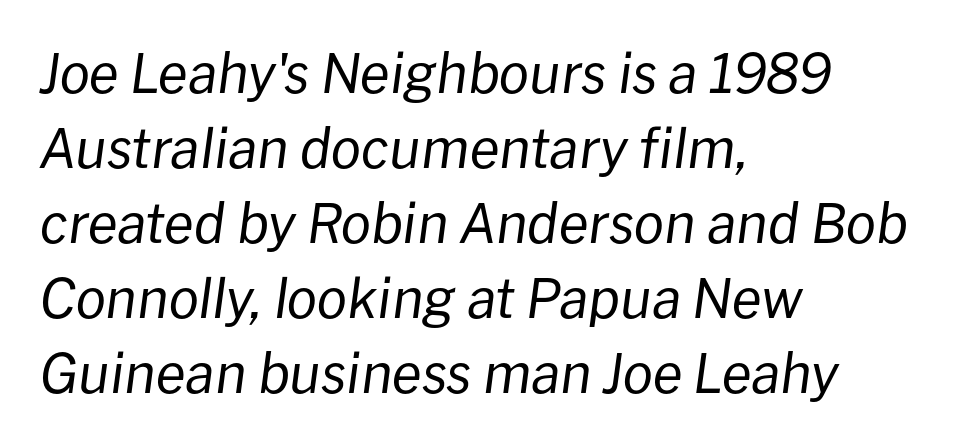
The image shows 54 px regular-weight type, italic (leaning right); set left-aligned, normal line spacing (1.39x), normal letter spacing, not underlined; low stroke contrast and a medium x-height.
